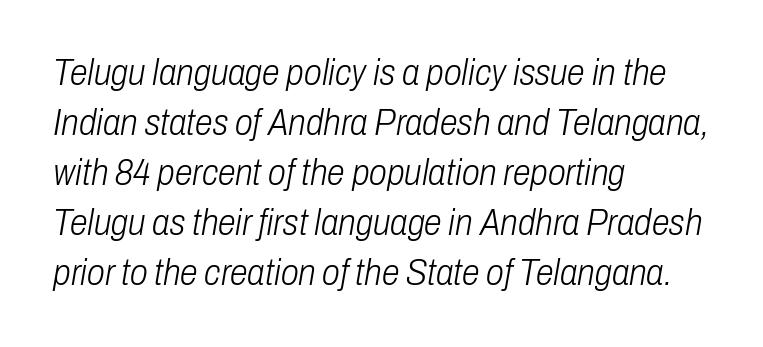
{"italic": "yes", "lean": "right", "slant_degrees": 10, "bold": "no", "weight": "light", "width": "condensed", "stroke_contrast": "low", "x_height": "medium", "monospaced": "no", "underline": "no", "align": "left", "line_spacing": "normal", "line_spacing_ratio": 1.39, "letter_spacing": "normal", "letter_spacing_em": 0.0, "glyph_px": 36}
